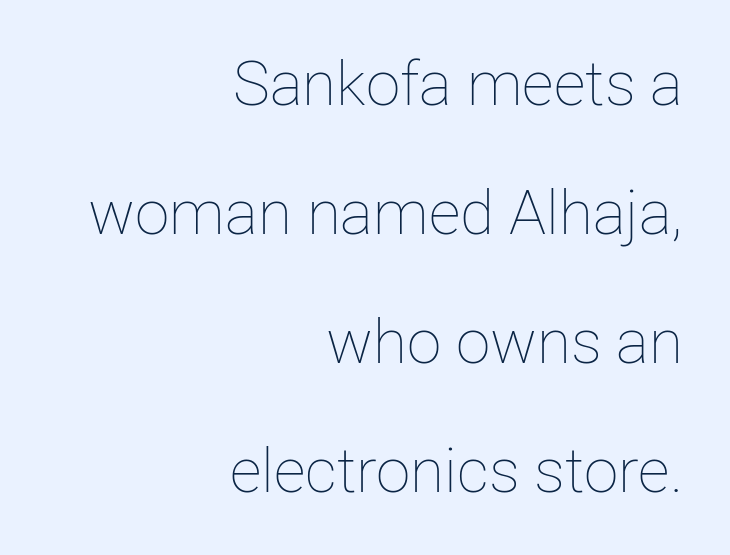
The image shows 62 px thin type, upright; set right-aligned, loose line spacing (2.08x), normal letter spacing, not underlined; low stroke contrast and a medium x-height.
